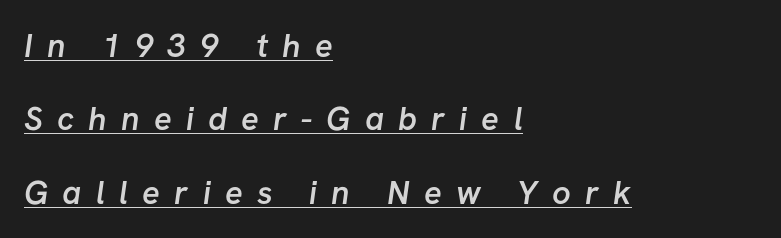
The image shows 33 px semibold sans-serif type; set left-aligned, loose line spacing (2.22x), unusually wide letter spacing (+0.43 em), underlined; low stroke contrast and a medium x-height.
